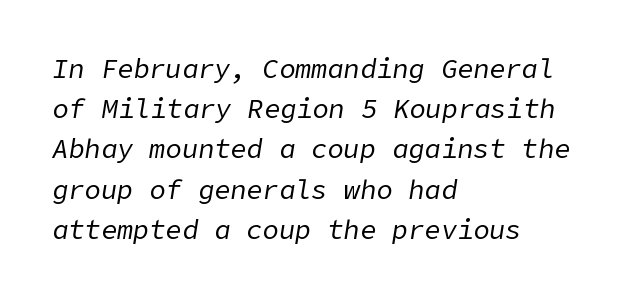
The image shows 27 px text type, italic (leaning right); set left-aligned, normal line spacing (1.49x), normal letter spacing, not underlined.
